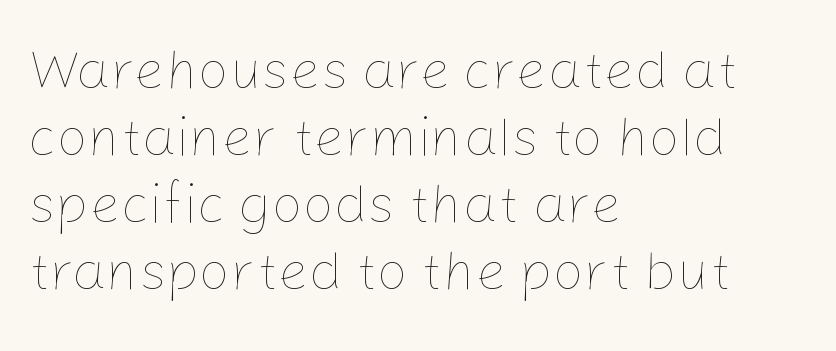
Q: Is the text bold? A: No.
Q: Is the text italic (slanted)? A: No, it is upright.
Q: Is the text underlined? A: No.
Q: How is the paragraph aligned? A: Left-aligned.
Q: Is the spacing between letters normal or unusually wide? A: Normal.
Q: Width (condensed, normal, or wide)? A: Normal.
Q: Stroke contrast? A: Low.
Q: x-height? A: Medium.
Q: Monospaced? A: No.
